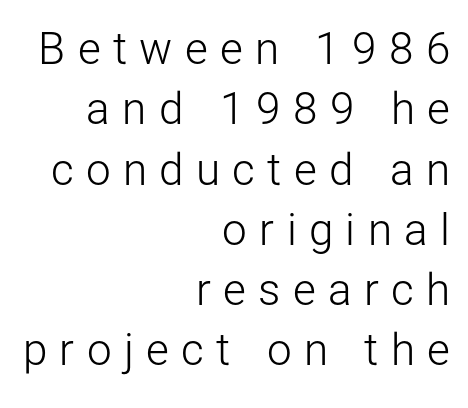
The image shows 44 px light sans-serif type, upright; set right-aligned, normal line spacing (1.37x), unusually wide letter spacing (+0.28 em), not underlined; low stroke contrast and a medium x-height.
